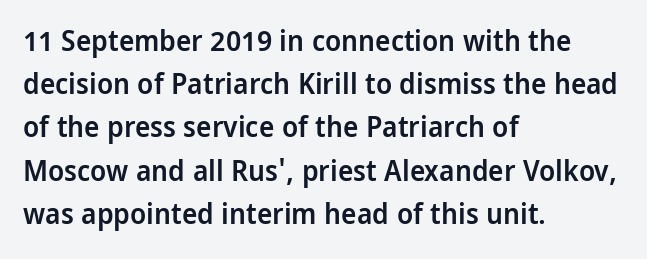
The image shows 29 px semibold, condensed sans-serif type, upright; set left-aligned, normal line spacing (1.49x), normal letter spacing, not underlined; low stroke contrast and a large x-height.
